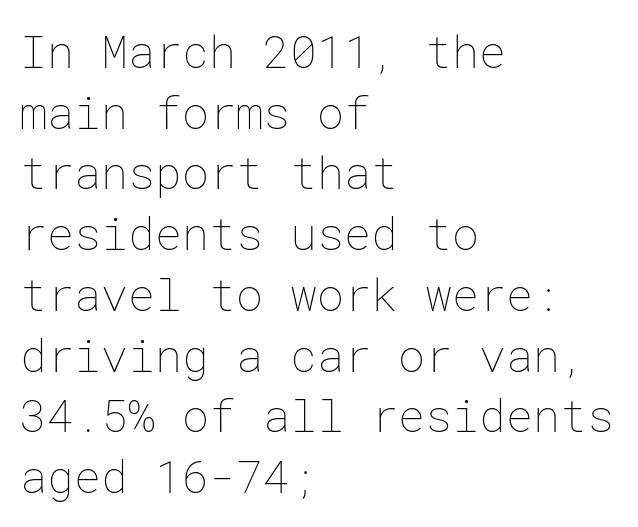
Nope, not italic — everything's standing straight. The strokes carry an ordinary text weight at most. Check under the words: just untouched page. A classic flush-left, rag-right setting is used for this passage.
